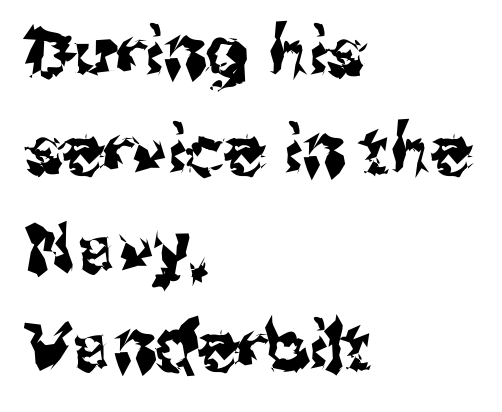
The space directly below the letters is spotless. Examine the stroke ends and you'll find no serifs. Letter spacing: default. Italic: no, the glyphs are upright roman. This sample has the flowing, uneven cadence of proportional lettering.
